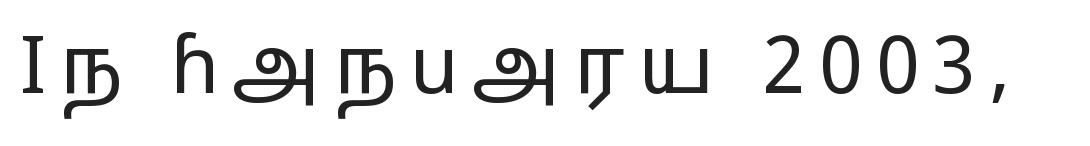
{"serif": "no", "italic": "no", "bold": "no", "weight": "regular", "width": "wide", "stroke_contrast": "low", "x_height": "medium", "monospaced": "no", "underline": "no", "glyph_px": 79}
